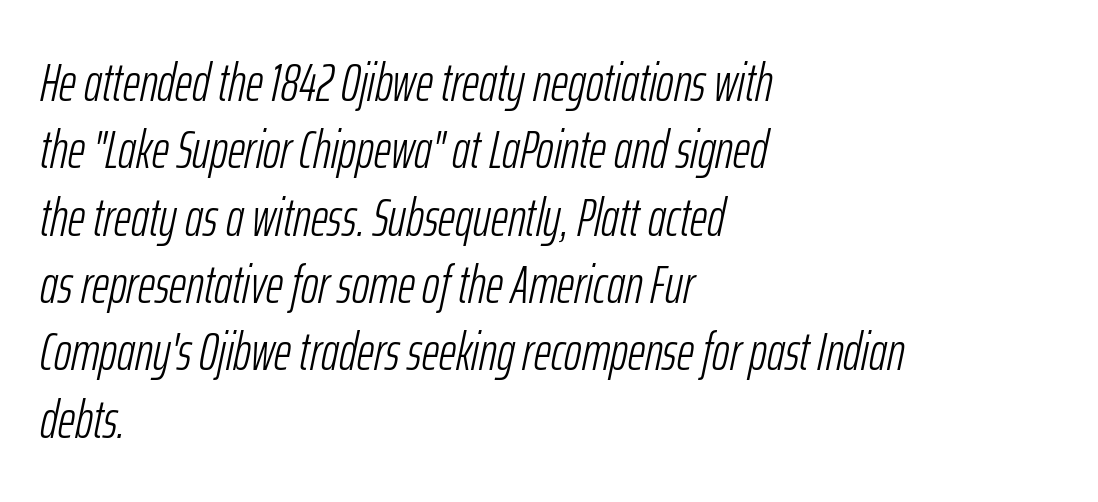
{"italic": "yes", "lean": "right", "slant_degrees": 12, "bold": "no", "weight": "light", "width": "condensed", "stroke_contrast": "low", "x_height": "medium", "monospaced": "no", "underline": "no", "align": "left", "line_spacing": "normal", "line_spacing_ratio": 1.27, "letter_spacing": "normal", "letter_spacing_em": 0.0, "glyph_px": 53}
